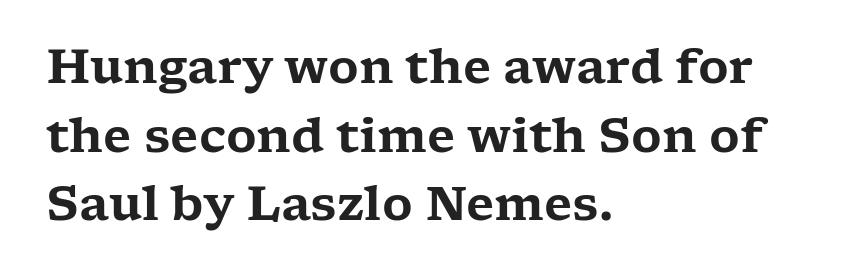
Q: Is the text italic (slanted)? A: No, it is upright.
Q: Is the typeface a serif or a sans-serif typeface? A: Serif.
Q: Is the text underlined? A: No.
Q: How is the paragraph aligned? A: Left-aligned.
Q: Is the spacing between letters normal or unusually wide? A: Normal.
Q: Is the spacing between lines tight, normal or loose? A: Normal.
Q: Width (condensed, normal, or wide)? A: Wide.
Q: Stroke contrast? A: Low.
Q: x-height? A: Medium.
Q: Monospaced? A: No.
